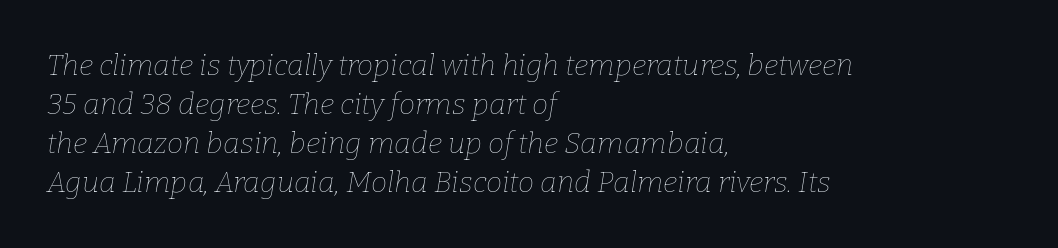
Compared with typical body copy, the letter spacing here is the same. If you measured baseline to baseline, you'd find a middling distance. The foot of each line stays bare and open. Looks like regular typesetting: each glyph gets only the width it needs.
